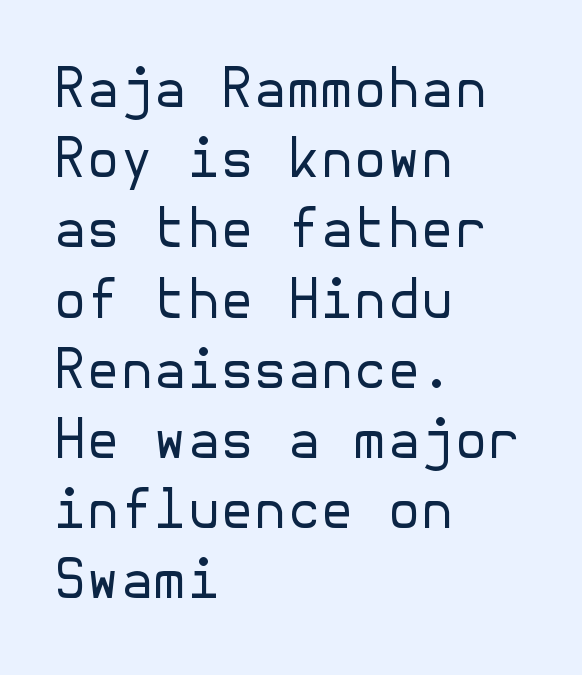
{"serif": "no", "italic": "no", "bold": "no", "weight": "regular", "width": "normal", "stroke_contrast": "low", "x_height": "medium", "underline": "no", "align": "left", "line_spacing": "normal", "line_spacing_ratio": 1.3, "letter_spacing": "normal", "letter_spacing_em": 0.0, "glyph_px": 54}
